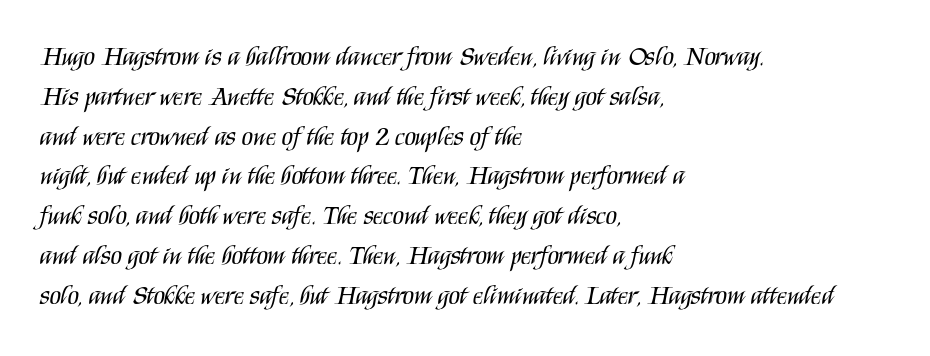
Nobody touched the tracking dial on this one. Line starts are locked; line ends wander. The block of text has a typical density, with ordinary space between rows. The glyphs are unaccompanied by any horizontal stroke below them. These glyphs show unthickened strokes, regular width or finer.
